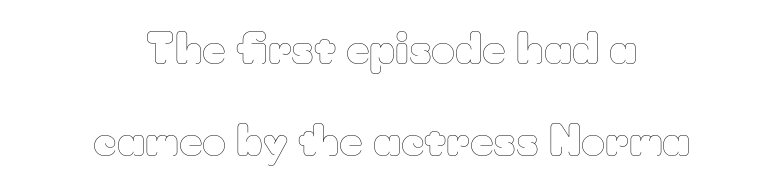
Q: Is the text bold? A: No.
Q: Is the text italic (slanted)? A: No, it is upright.
Q: Is the text underlined? A: No.
Q: How is the paragraph aligned? A: Centered.
Q: Is the spacing between letters normal or unusually wide? A: Normal.
Q: Is the spacing between lines tight, normal or loose? A: Loose.
Q: Width (condensed, normal, or wide)? A: Normal.
Q: Stroke contrast? A: Low.
Q: x-height? A: Small.
Q: Monospaced? A: No.
